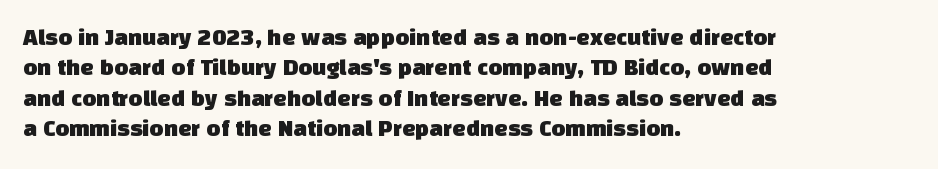
Q: Is the text underlined? A: No.
Q: How is the paragraph aligned? A: Left-aligned.
Q: Is the spacing between letters normal or unusually wide? A: Normal.
Q: Is the spacing between lines tight, normal or loose? A: Normal.
